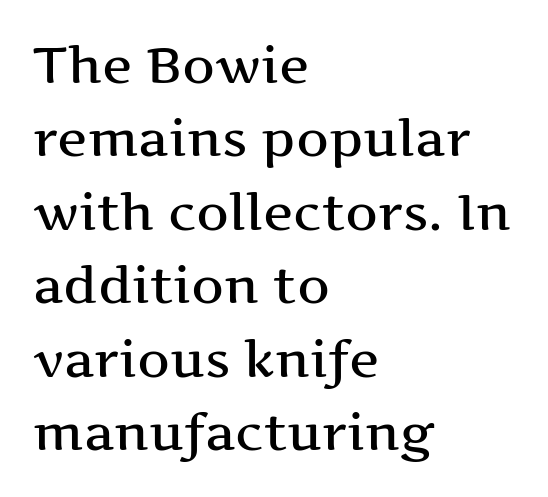
The image shows 51 px wide serif type, upright; set left-aligned, normal line spacing (1.44x), normal letter spacing, not underlined; medium stroke contrast and a medium x-height.
